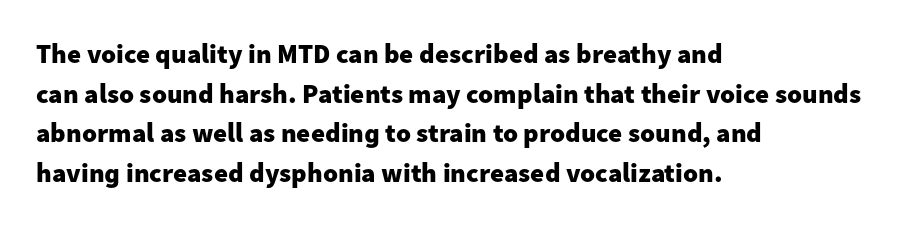
{"italic": "no", "bold": "yes", "underline": "no", "align": "left", "line_spacing": "normal", "line_spacing_ratio": 1.47, "letter_spacing": "normal", "letter_spacing_em": 0.0, "glyph_px": 27}
